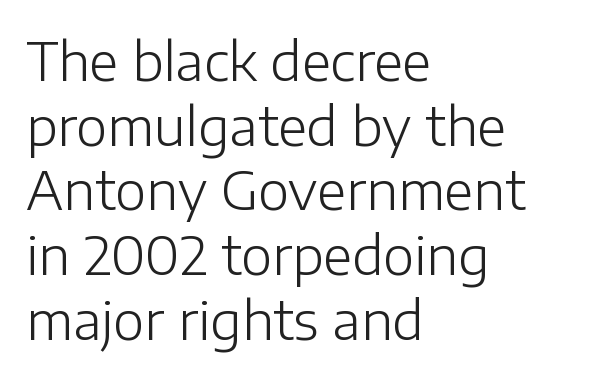
Q: Is the text bold? A: No.
Q: Is the text italic (slanted)? A: No, it is upright.
Q: Is the typeface a serif or a sans-serif typeface? A: Sans-serif.
Q: Is the text underlined? A: No.
Q: How is the paragraph aligned? A: Left-aligned.
Q: Is the spacing between letters normal or unusually wide? A: Normal.
Q: Width (condensed, normal, or wide)? A: Normal.
Q: Stroke contrast? A: Low.
Q: x-height? A: Medium.
Q: Monospaced? A: No.
